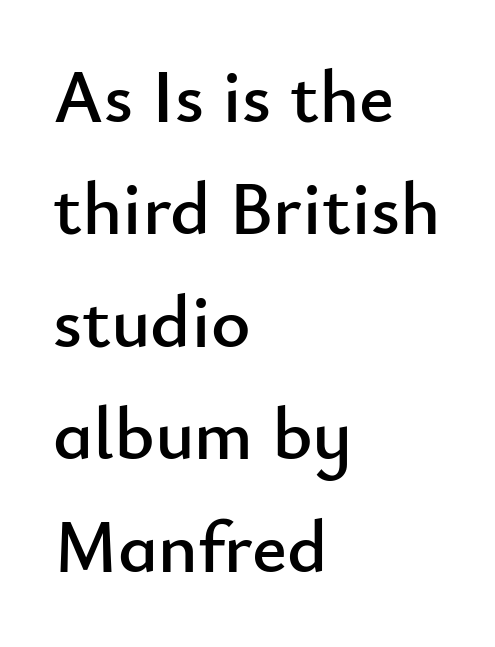
{"serif": "no", "italic": "no", "width": "normal", "stroke_contrast": "low", "x_height": "small", "monospaced": "no", "underline": "no", "align": "left", "line_spacing": "normal", "line_spacing_ratio": 1.5, "letter_spacing": "normal", "letter_spacing_em": 0.0, "glyph_px": 75}
